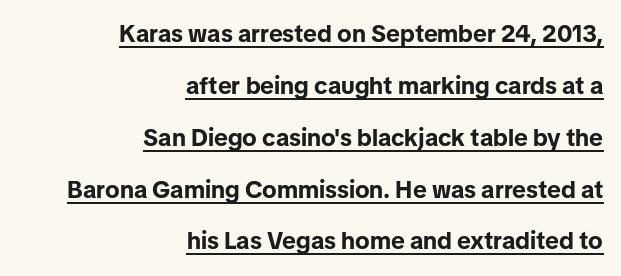
Q: Is the text bold? A: Yes.
Q: Is the text italic (slanted)? A: No, it is upright.
Q: Is the text underlined? A: Yes.
Q: How is the paragraph aligned? A: Right-aligned.
Q: Is the spacing between letters normal or unusually wide? A: Normal.
Q: Is the spacing between lines tight, normal or loose? A: Loose.
